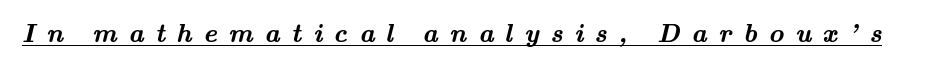
Q: Is the text bold? A: Yes.
Q: Is the text underlined? A: Yes.
Q: Is the spacing between letters normal or unusually wide? A: Unusually wide.
